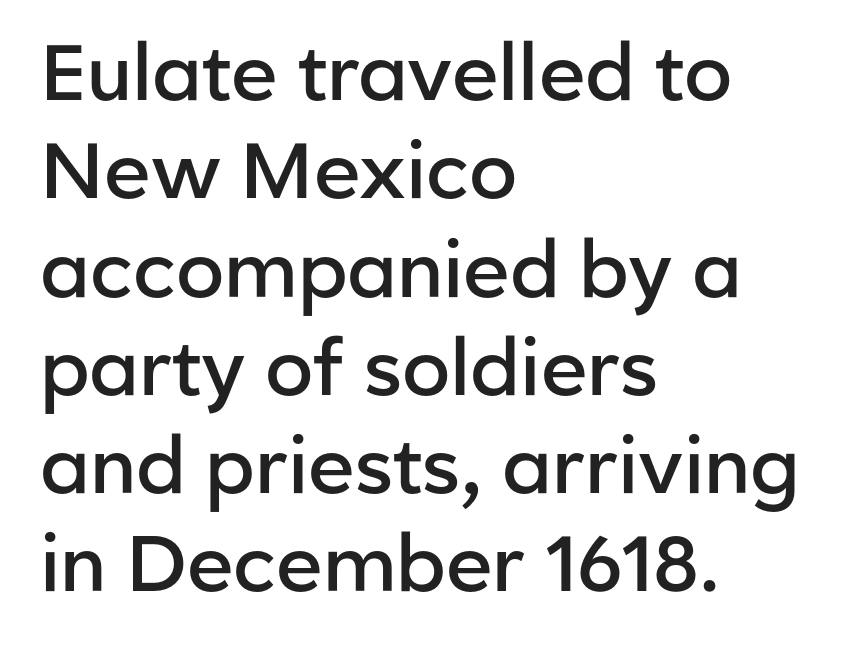
The image shows 78 px semibold sans-serif type, upright; set left-aligned, normal line spacing (1.26x), normal letter spacing, not underlined; low stroke contrast and a medium x-height.
